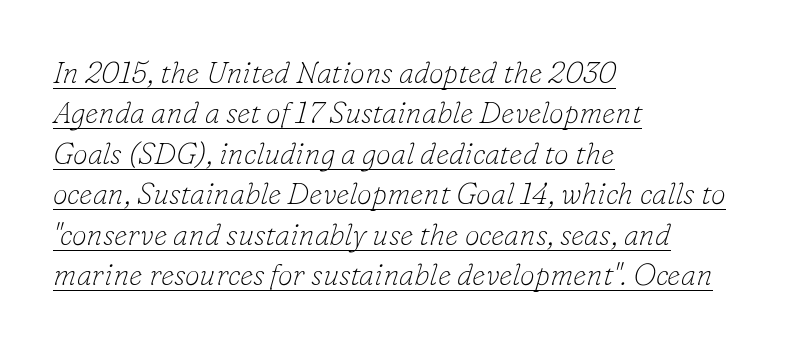
Where is the straight margin? On the left. Heft: none added — not bold. Observe the lean: these are italic letterforms. Do the characters align in a grid? No, the font is proportional.
